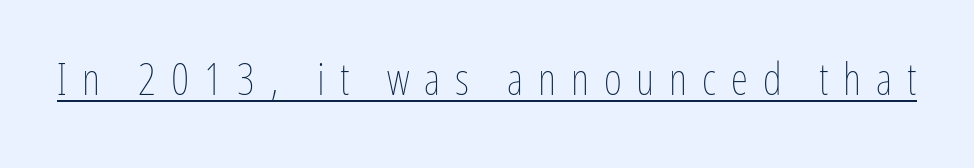
Do the letters lean? They stand straight. The rendering uses natural spacing where letterforms have individual widths. Compared with a typical body face, this is equally light or lighter still. Has an underline been added? It has.
